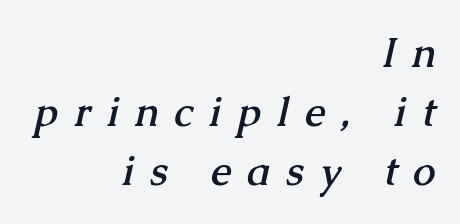
The type is letterspaced generously, with wide tracking. The words here are not underlined. Here the designer chose a conventional face with non-uniform glyph widths. As a designer I'd log this as weight 700, bold. Line ends are locked; line starts wander. Rows of type keep a routine distance in the vertical direction.
